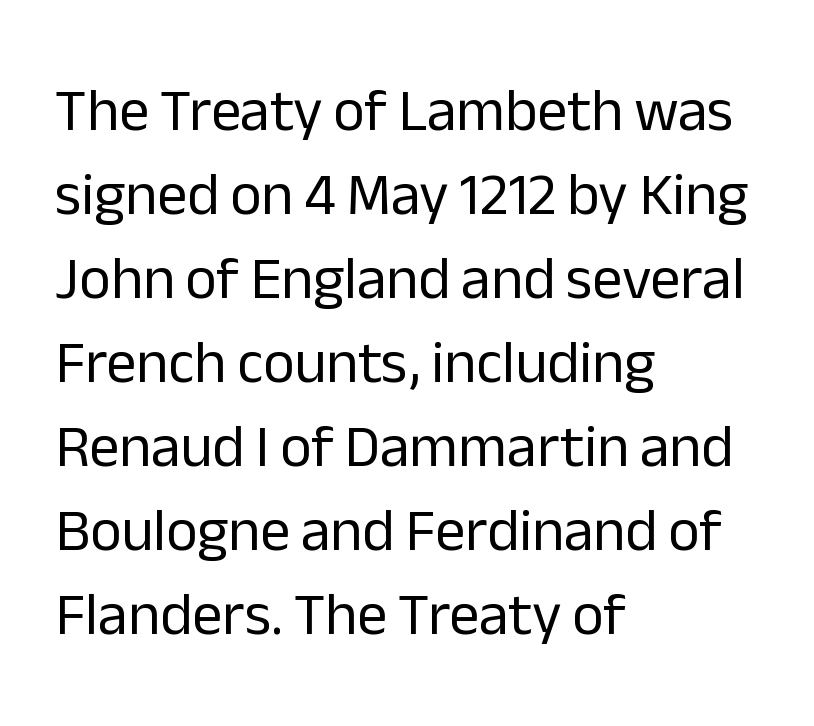
Vertical stems look standard width or narrower in stroke. The passage shown is typed in a proportional face where columns would drift. The space beneath each line is pristine and unruled. Does the leading feel generous? No, just average. The designer went with a sans here, leaving each stem footless. The letterforms sit shoulder to shoulder at normal distance.
